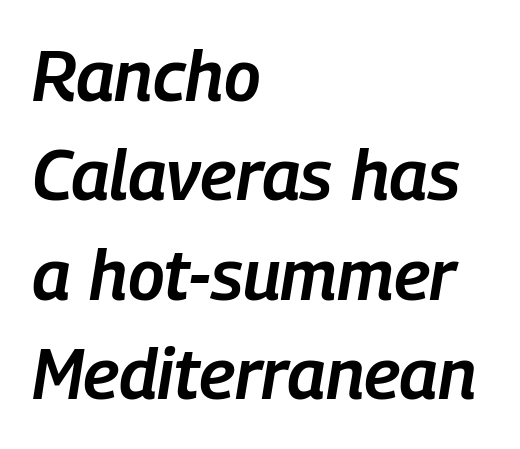
Q: Is the text bold? A: Semi-bold.
Q: Is the text italic (slanted)? A: Yes, it leans right by about 9 degrees.
Q: Is the text underlined? A: No.
Q: How is the paragraph aligned? A: Left-aligned.
Q: Is the spacing between letters normal or unusually wide? A: Normal.
Q: Is the spacing between lines tight, normal or loose? A: Normal.
Q: Width (condensed, normal, or wide)? A: Condensed.
Q: Stroke contrast? A: Low.
Q: x-height? A: Medium.
Q: Monospaced? A: No.
